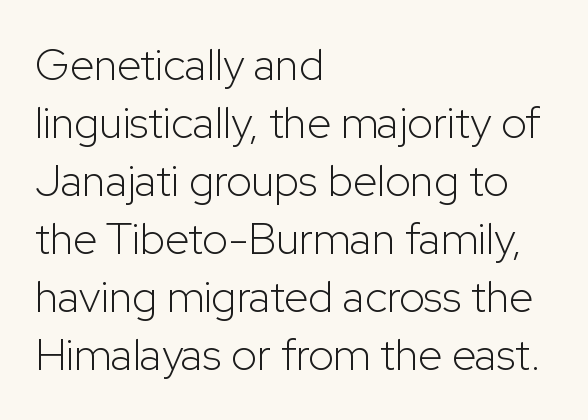
Proportional: the letters do not fall into vertical columns. The leading is moderate, giving the passage an even texture. Is the stroke heavy? The answer is a plain regular-or-lighter. The type is set solid horizontally, with unmodified tracking. Type without underlining.
